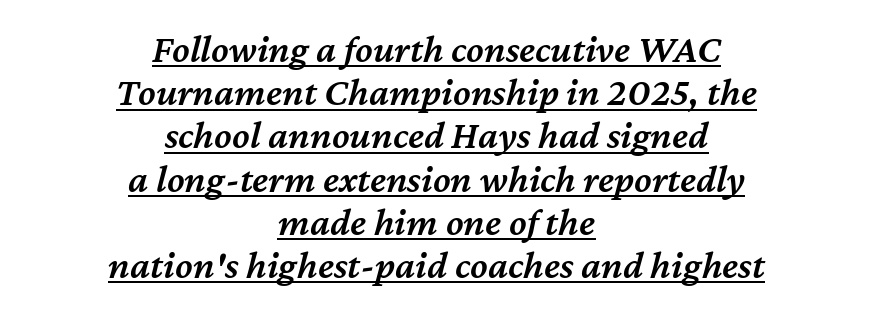
The image shows 40 px semibold type, italic (leaning right); set centered, tight line spacing (1.08x), normal letter spacing, underlined; medium stroke contrast and a medium x-height.
